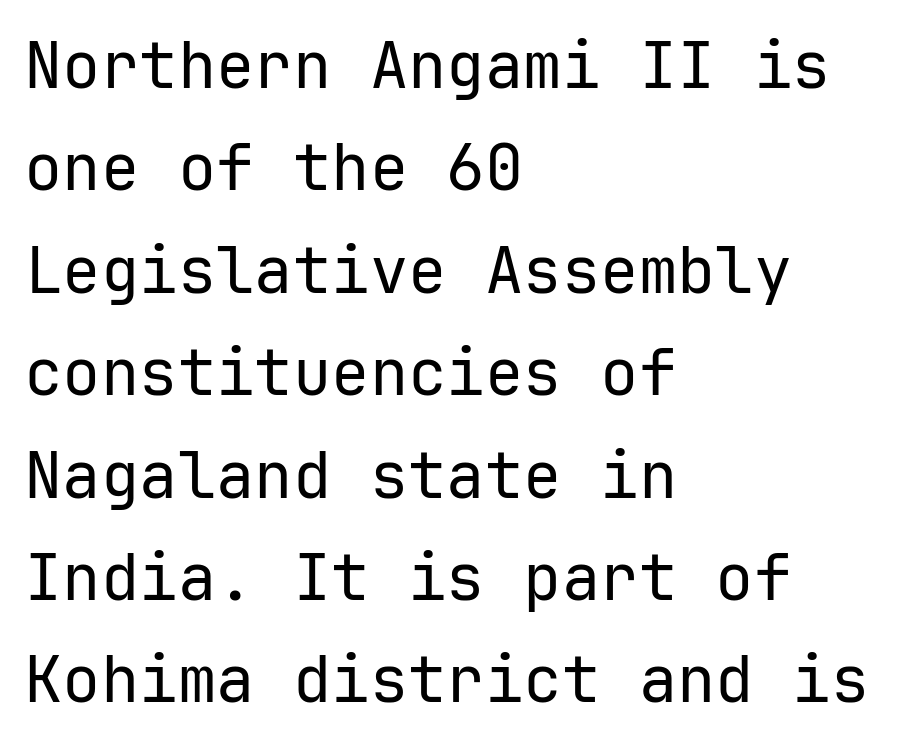
{"serif": "no", "italic": "no", "bold": "no", "weight": "regular", "width": "normal", "stroke_contrast": "low", "x_height": "medium", "monospaced": "yes", "underline": "no", "align": "left", "line_spacing": "normal", "line_spacing_ratio": 1.6, "letter_spacing": "normal", "letter_spacing_em": 0.0, "glyph_px": 64}
